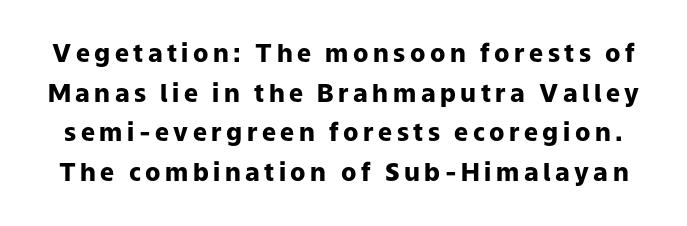
Clear beneath every line of the passage. Rows of type keep a routine distance in the vertical direction. Weight check: bold — yes, fully. Notice how the stems are strictly vertical — no italics here.
